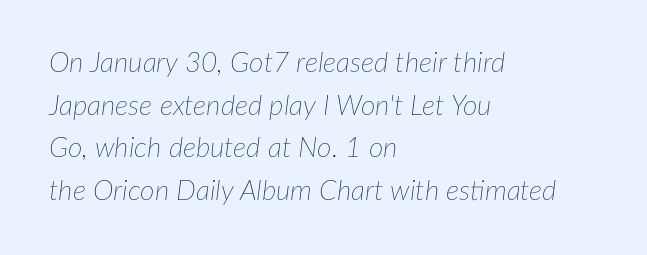
You could not count columns in this text — the font is proportionally spaced. The baseline area is clear. The horizontal fit of the characters is conventional and even. Short and long lines alike share a common starting point at left. This sample uses an oblique cut, with every glyph tilted off the vertical.
